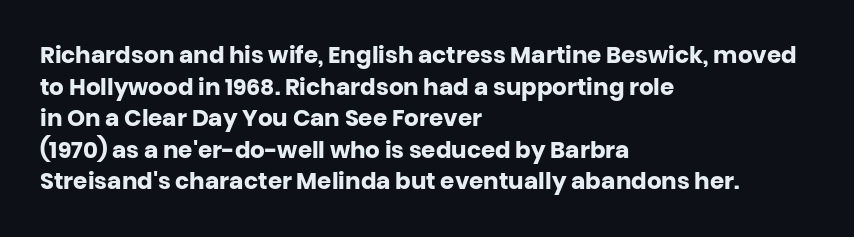
{"italic": "no", "bold": "yes", "underline": "no", "align": "left", "line_spacing": "normal", "line_spacing_ratio": 1.37, "letter_spacing": "normal", "letter_spacing_em": 0.0, "glyph_px": 23}
